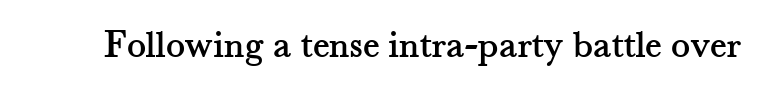
Q: Is the text italic (slanted)? A: No, it is upright.
Q: Is the typeface a serif or a sans-serif typeface? A: Serif.
Q: Is the text underlined? A: No.
Q: Is the spacing between letters normal or unusually wide? A: Normal.
Q: Width (condensed, normal, or wide)? A: Normal.
Q: Stroke contrast? A: Medium.
Q: x-height? A: Small.
Q: Monospaced? A: No.
